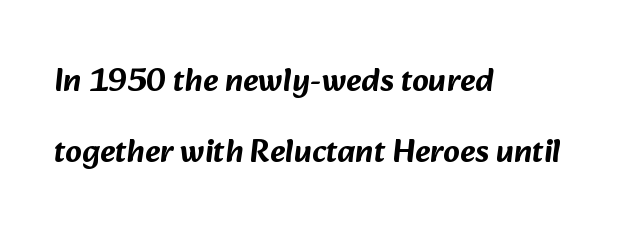
{"serif": "no", "width": "normal", "stroke_contrast": "low", "x_height": "medium", "monospaced": "no", "underline": "no", "align": "left", "line_spacing": "loose", "line_spacing_ratio": 2.14, "letter_spacing": "normal", "letter_spacing_em": 0.0, "glyph_px": 33}
